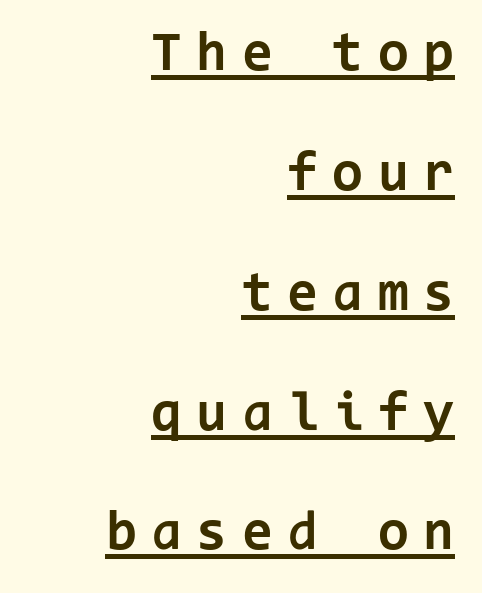
Q: Is the text bold? A: Yes.
Q: Is the text italic (slanted)? A: No, it is upright.
Q: Is the typeface a serif or a sans-serif typeface? A: Sans-serif.
Q: Is the text underlined? A: Yes.
Q: How is the paragraph aligned? A: Right-aligned.
Q: Is the spacing between letters normal or unusually wide? A: Unusually wide.
Q: Is the spacing between lines tight, normal or loose? A: Loose.
Q: Width (condensed, normal, or wide)? A: Normal.
Q: Stroke contrast? A: Low.
Q: x-height? A: Medium.
Q: Monospaced? A: Yes.
